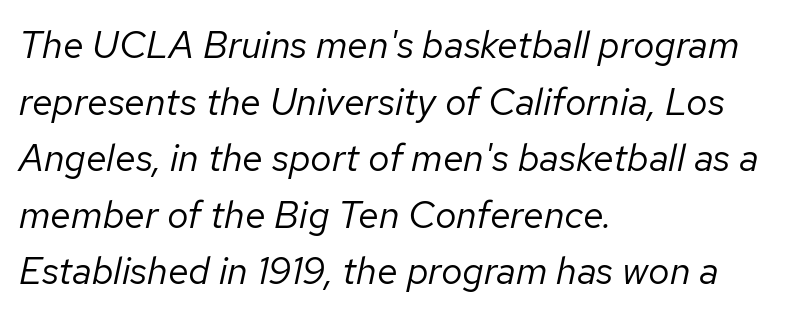
{"italic": "yes", "lean": "right", "slant_degrees": 12, "bold": "no", "weight": "regular", "width": "normal", "stroke_contrast": "low", "x_height": "medium", "monospaced": "no", "underline": "no", "align": "left", "line_spacing": "normal", "line_spacing_ratio": 1.49, "letter_spacing": "normal", "letter_spacing_em": 0.0, "glyph_px": 38}
